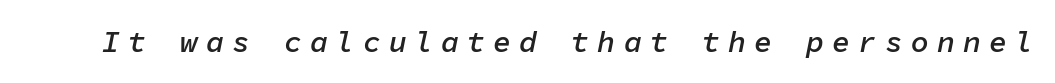
The image shows 30 px semibold type, italic (leaning right), monospaced; set unusually wide letter spacing (+0.27 em), not underlined; low stroke contrast and a medium x-height.
